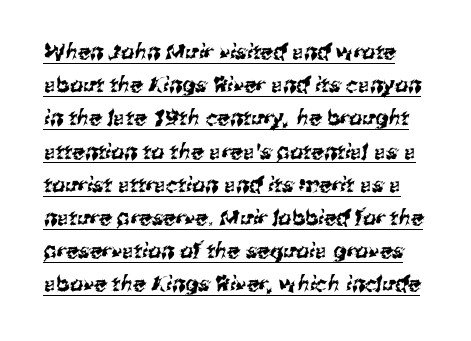
The image shows 21 px text type; set normal line spacing (1.58x), normal letter spacing, underlined.
